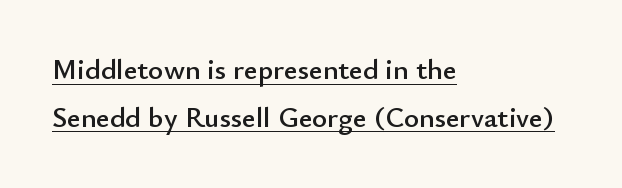
Q: Is the text italic (slanted)? A: No, it is upright.
Q: Is the typeface a serif or a sans-serif typeface? A: Sans-serif.
Q: Is the text underlined? A: Yes.
Q: How is the paragraph aligned? A: Left-aligned.
Q: Is the spacing between letters normal or unusually wide? A: Normal.
Q: Is the spacing between lines tight, normal or loose? A: Normal.
Q: Width (condensed, normal, or wide)? A: Normal.
Q: Stroke contrast? A: Low.
Q: x-height? A: Small.
Q: Monospaced? A: No.
